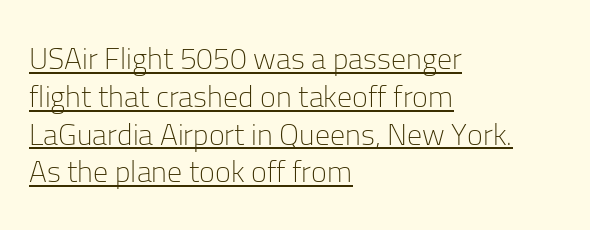
Q: Is the text bold? A: No.
Q: Is the text italic (slanted)? A: No, it is upright.
Q: Is the typeface a serif or a sans-serif typeface? A: Sans-serif.
Q: Is the text underlined? A: Yes.
Q: How is the paragraph aligned? A: Left-aligned.
Q: Is the spacing between letters normal or unusually wide? A: Normal.
Q: Is the spacing between lines tight, normal or loose? A: Normal.
Q: Width (condensed, normal, or wide)? A: Normal.
Q: Stroke contrast? A: Low.
Q: x-height? A: Medium.
Q: Monospaced? A: No.
